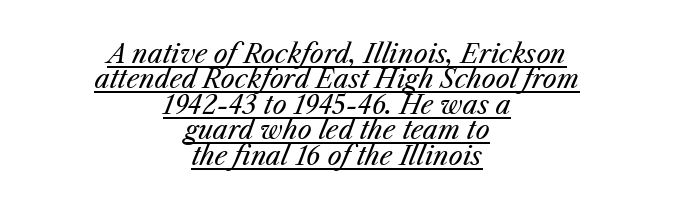
{"italic": "yes", "lean": "right", "slant_degrees": 25, "bold": "no", "underline": "yes", "align": "center", "line_spacing": "tight", "line_spacing_ratio": 1.02, "letter_spacing": "normal", "letter_spacing_em": 0.0, "glyph_px": 25}
